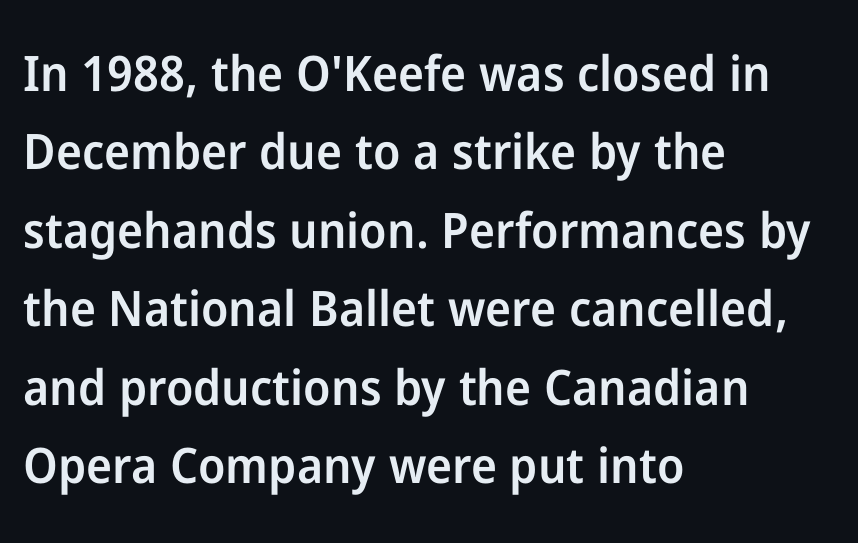
{"serif": "no", "italic": "no", "bold": "semi", "weight": "semibold", "width": "normal", "stroke_contrast": "low", "x_height": "medium", "monospaced": "no", "underline": "no", "align": "left", "line_spacing": "normal", "line_spacing_ratio": 1.6, "letter_spacing": "normal", "letter_spacing_em": 0.0, "glyph_px": 49}
